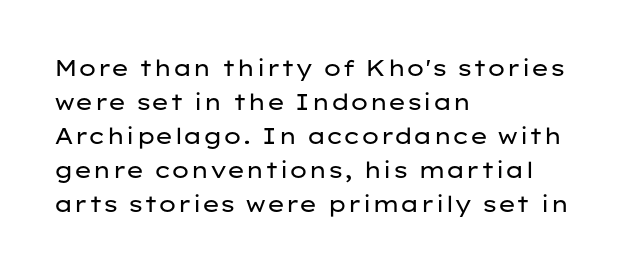
Q: Is the text bold? A: No.
Q: Is the text italic (slanted)? A: No, it is upright.
Q: Is the text underlined? A: No.
Q: How is the paragraph aligned? A: Left-aligned.
Q: Is the spacing between letters normal or unusually wide? A: Normal.
Q: Is the spacing between lines tight, normal or loose? A: Normal.
